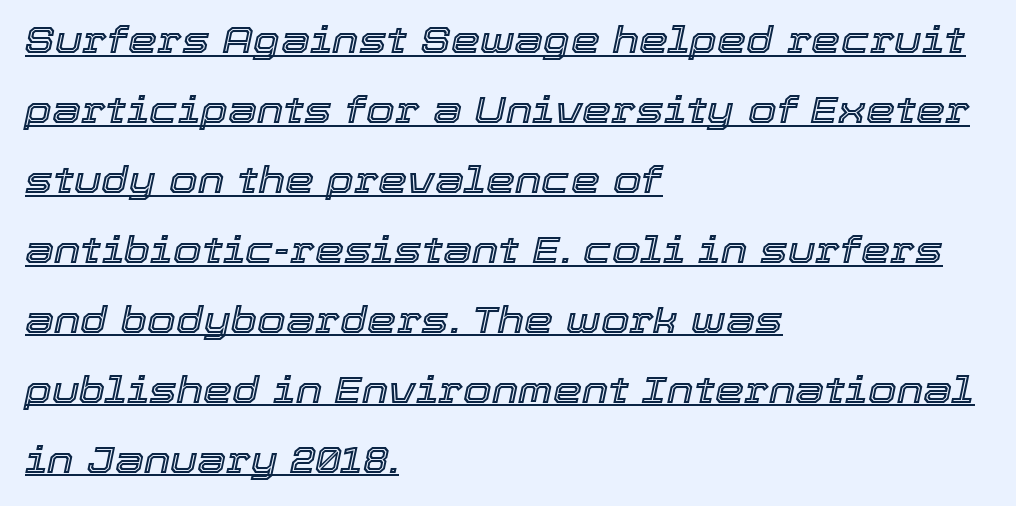
Spacing verdict: proportional, widths tailored to each character. Would a proofreader flag this as italicized? Yes. Visually the block forms a straight wall on the left and a jagged coastline on the right. The line texture is even and compact thanks to regular tracking. These characters rest on top of a visible drawn line.
